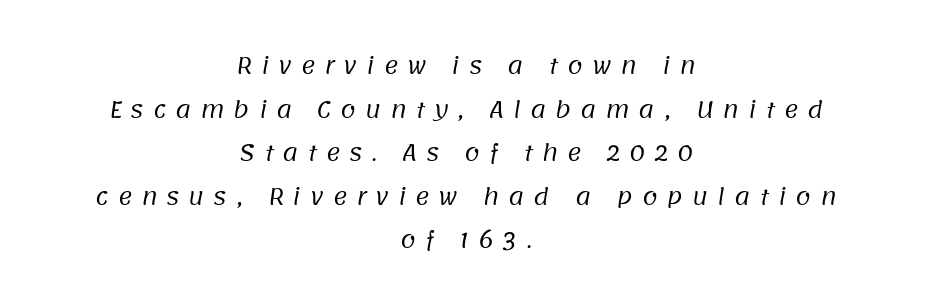
Quick note: interline space is abundant. Is the type heavy? It reads as light-to-regular instead. The tracking jumps out immediately: characters are airy and widely separated. Layout note: lines centered. The string is rendered with underlining switched off.
